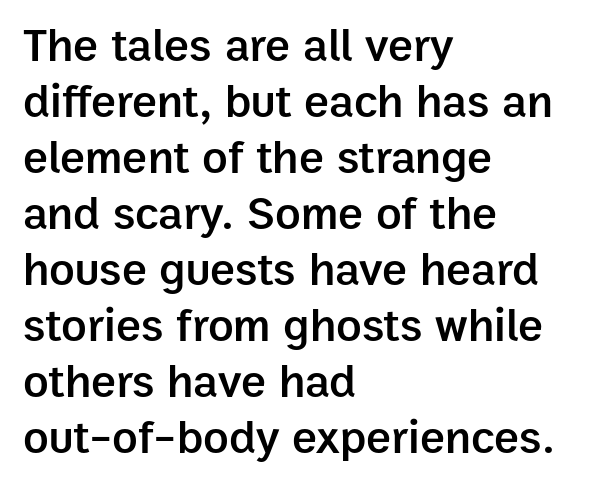
The image shows 47 px semibold sans-serif type, upright; set left-aligned, line spacing 1.19x, normal letter spacing, not underlined; low stroke contrast and a medium x-height.
